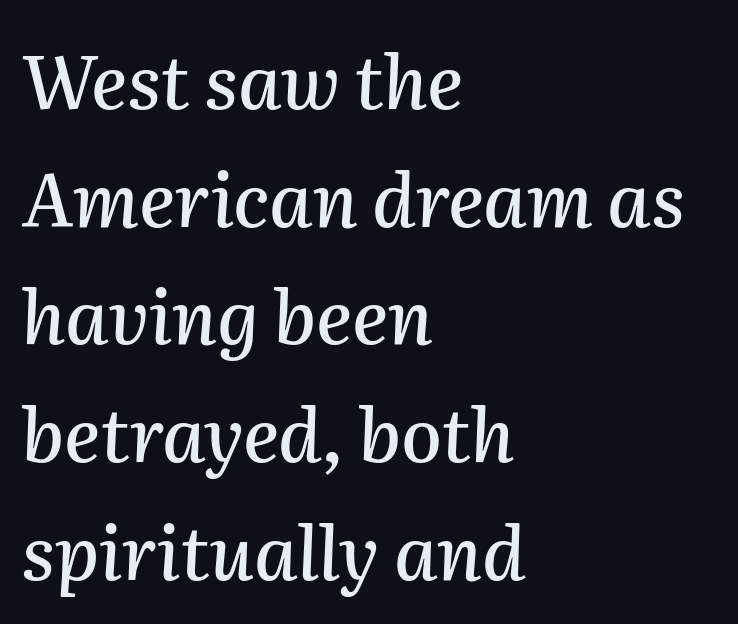
{"italic": "yes", "lean": "right", "slant_degrees": 2, "width": "normal", "stroke_contrast": "medium", "x_height": "medium", "monospaced": "no", "underline": "no", "align": "left", "line_spacing": "normal", "line_spacing_ratio": 1.59, "letter_spacing": "normal", "letter_spacing_em": 0.0, "glyph_px": 74}
